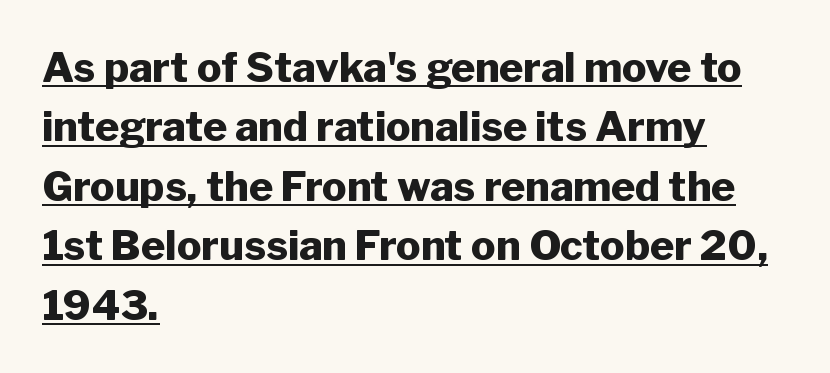
Q: Is the text bold? A: Yes.
Q: Is the text italic (slanted)? A: No, it is upright.
Q: Is the typeface a serif or a sans-serif typeface? A: Sans-serif.
Q: Is the text underlined? A: Yes.
Q: How is the paragraph aligned? A: Left-aligned.
Q: Is the spacing between letters normal or unusually wide? A: Normal.
Q: Is the spacing between lines tight, normal or loose? A: Normal.
Q: Width (condensed, normal, or wide)? A: Normal.
Q: Stroke contrast? A: Low.
Q: x-height? A: Medium.
Q: Monospaced? A: No.
